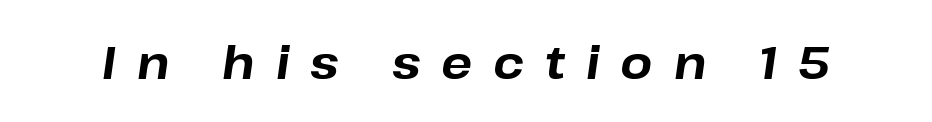
Emphasis by weight is at full strength: bold. The face used here is rendered with a markedly widened letterfit. Is the type slanted? Yes — the strokes lean at a clear angle. Nobody drew a line under any word here. This sample has the flowing, uneven cadence of proportional lettering.
